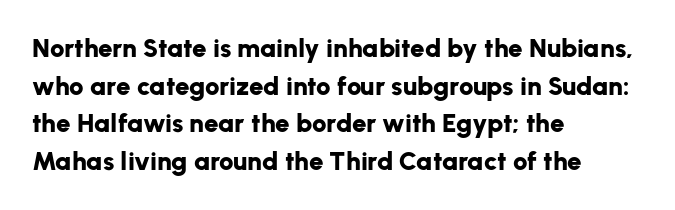
On the weight axis this lands at bold, roughly 700. Words float on clear page, feet unadorned. Interline gaps are of average width in this sample. The rendering keeps characters at their native spacing. In terms of posture, this sample is upright.
